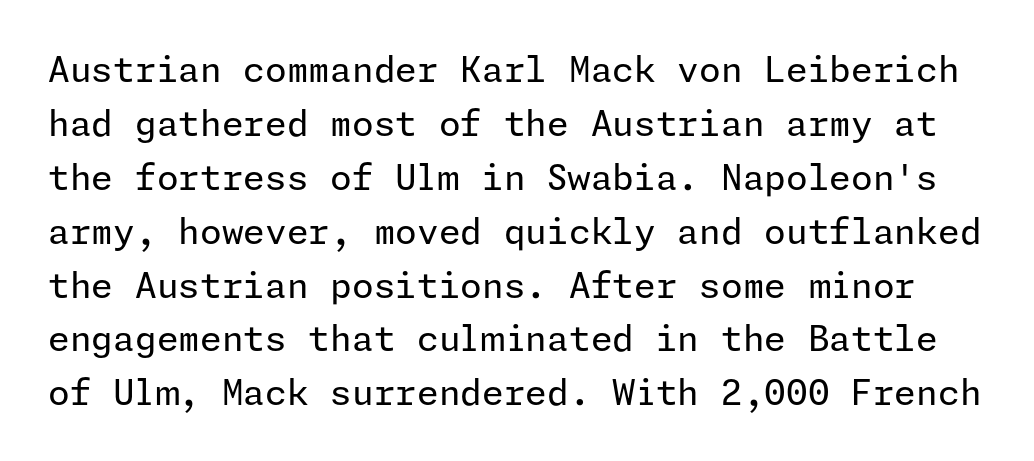
{"serif": "no", "italic": "no", "bold": "no", "weight": "regular", "width": "normal", "stroke_contrast": "low", "x_height": "medium", "underline": "no", "line_spacing": "normal", "line_spacing_ratio": 1.54, "letter_spacing": "normal", "letter_spacing_em": 0.0, "glyph_px": 35}
